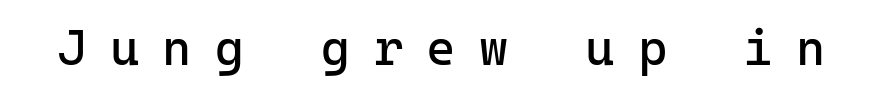
{"serif": "no", "italic": "no", "bold": "no", "weight": "regular", "width": "normal", "stroke_contrast": "low", "x_height": "medium", "monospaced": "yes", "underline": "no", "letter_spacing": "wide", "letter_spacing_em": 0.47, "glyph_px": 50}
